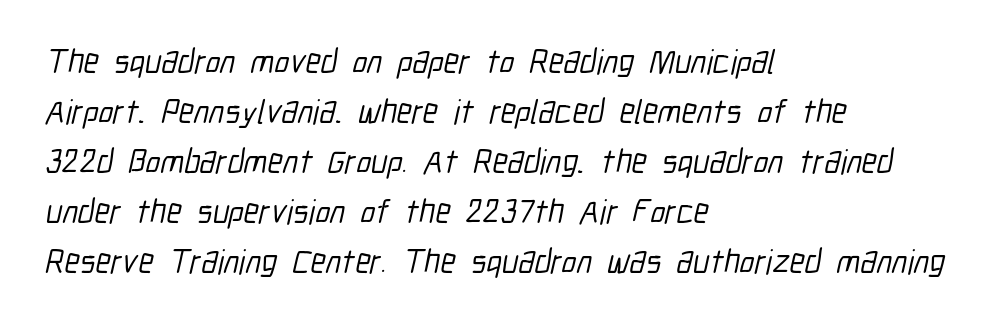
The image shows 34 px condensed sans-serif type; set left-aligned, normal line spacing (1.47x), normal letter spacing, not underlined; low stroke contrast and a medium x-height.
